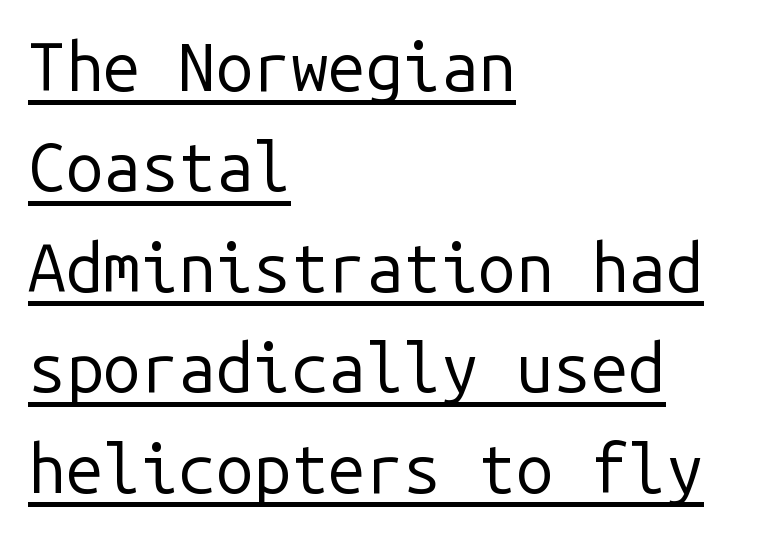
Q: Is the text bold? A: No.
Q: Is the text italic (slanted)? A: No, it is upright.
Q: Is the typeface a serif or a sans-serif typeface? A: Sans-serif.
Q: Is the text underlined? A: Yes.
Q: How is the paragraph aligned? A: Left-aligned.
Q: Is the spacing between letters normal or unusually wide? A: Normal.
Q: Is the spacing between lines tight, normal or loose? A: Normal.
Q: Width (condensed, normal, or wide)? A: Normal.
Q: Stroke contrast? A: Low.
Q: x-height? A: Medium.
Q: Monospaced? A: Yes.
